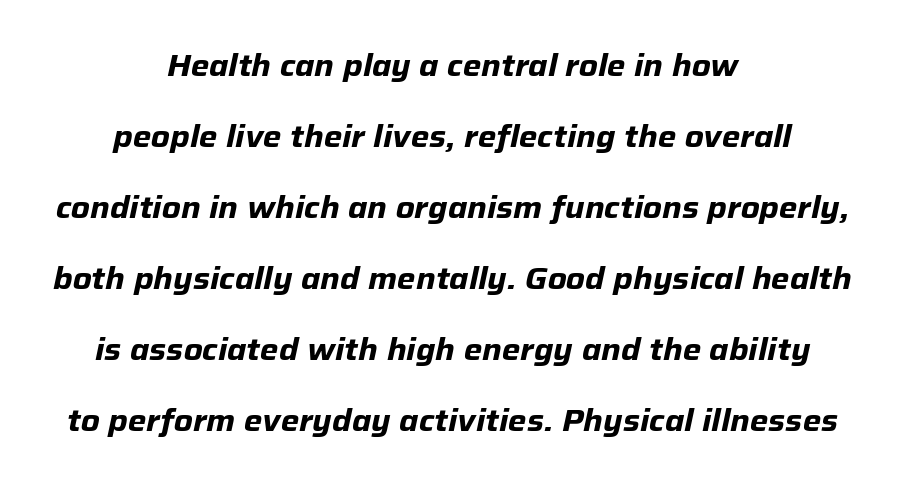
Q: Is the text bold? A: Yes.
Q: Is the text italic (slanted)? A: Yes, it leans right by about 12 degrees.
Q: Is the text underlined? A: No.
Q: How is the paragraph aligned? A: Centered.
Q: Is the spacing between letters normal or unusually wide? A: Normal.
Q: Is the spacing between lines tight, normal or loose? A: Loose.
Q: Width (condensed, normal, or wide)? A: Normal.
Q: Stroke contrast? A: Low.
Q: x-height? A: Medium.
Q: Monospaced? A: No.
